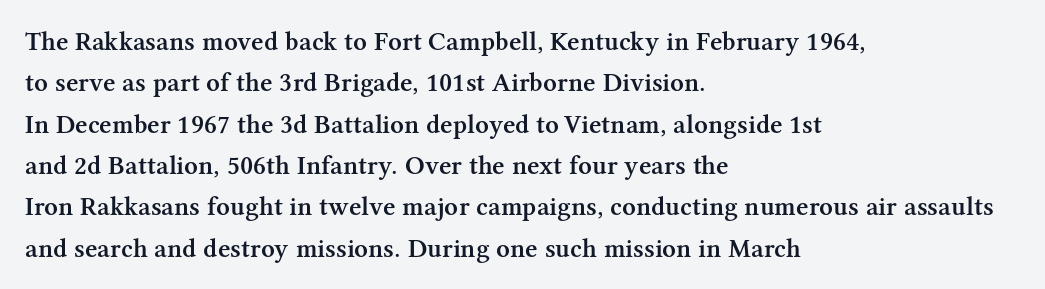
Q: Is the text bold? A: Semi-bold.
Q: Is the text italic (slanted)? A: No, it is upright.
Q: Is the text underlined? A: No.
Q: How is the paragraph aligned? A: Left-aligned.
Q: Is the spacing between letters normal or unusually wide? A: Normal.
Q: Is the spacing between lines tight, normal or loose? A: Normal.
